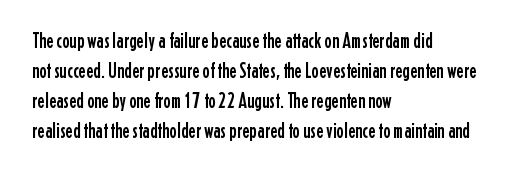
{"italic": "no", "underline": "no", "align": "left", "line_spacing": "normal", "line_spacing_ratio": 1.36, "letter_spacing": "normal", "letter_spacing_em": 0.0, "glyph_px": 22}
